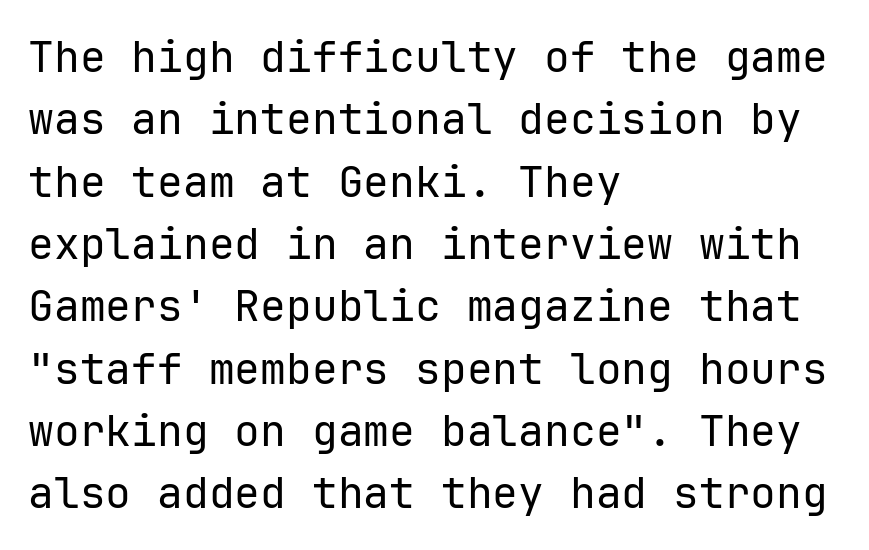
{"serif": "no", "italic": "no", "bold": "no", "weight": "regular", "width": "normal", "stroke_contrast": "low", "x_height": "medium", "underline": "no", "align": "left", "line_spacing": "normal", "line_spacing_ratio": 1.45, "letter_spacing": "normal", "letter_spacing_em": 0.0, "glyph_px": 43}
